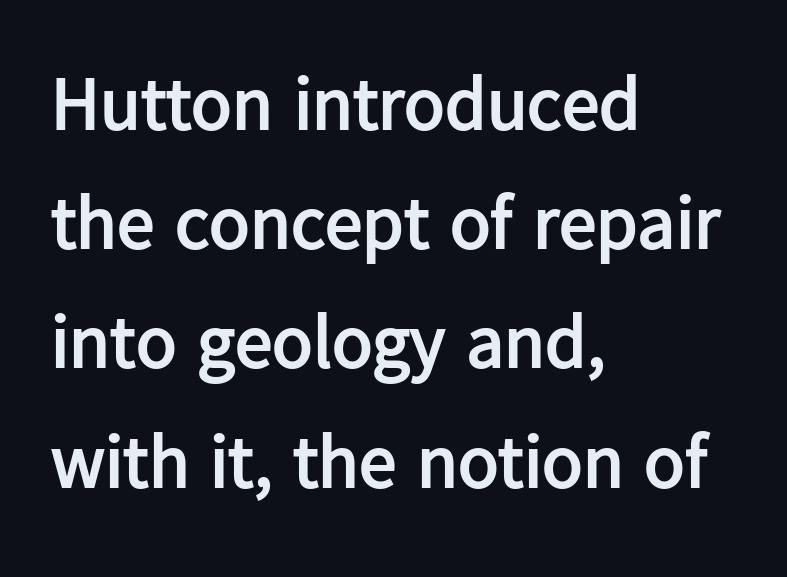
{"serif": "no", "italic": "no", "bold": "yes", "weight": "semibold", "width": "normal", "stroke_contrast": "low", "x_height": "medium", "monospaced": "no", "underline": "no", "align": "left", "line_spacing": "normal", "line_spacing_ratio": 1.59, "letter_spacing": "normal", "letter_spacing_em": 0.0, "glyph_px": 75}
